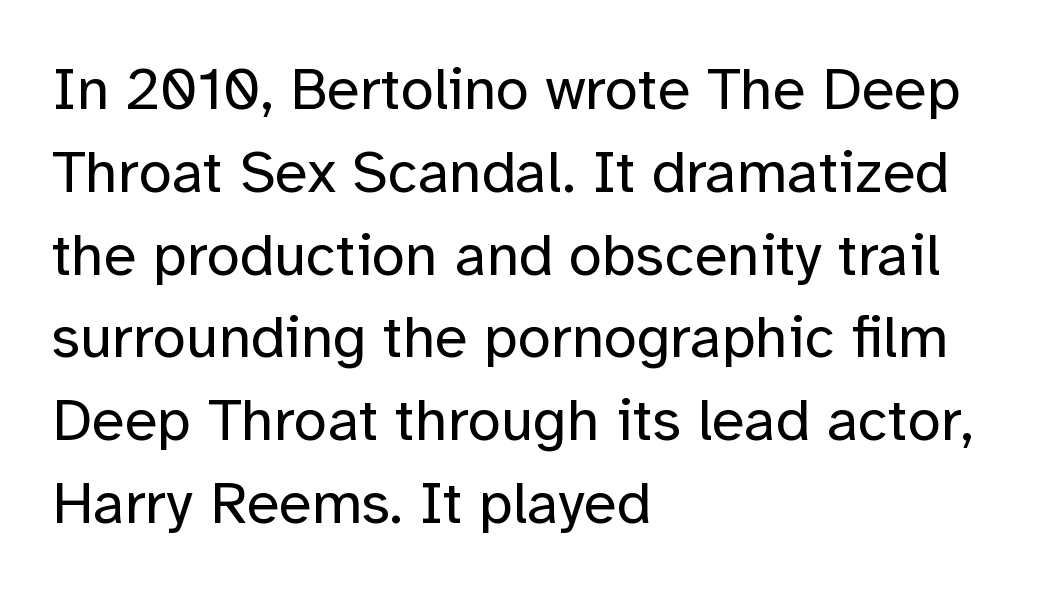
Note the varied advance widths — an 'i' is clearly narrower than an 'm'. Stems here are at most as thick as an everyday book face. The line texture is even and compact thanks to regular tracking. Compared with a centered layout, this one pins lines to the left instead. The passage shown is typeset with a sans-serif family.
